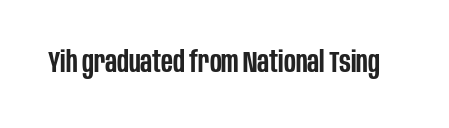
Q: Is the text bold? A: Semi-bold.
Q: Is the text italic (slanted)? A: No, it is upright.
Q: Is the typeface a serif or a sans-serif typeface? A: Sans-serif.
Q: Is the text underlined? A: No.
Q: Is the spacing between letters normal or unusually wide? A: Normal.
Q: Width (condensed, normal, or wide)? A: Condensed.
Q: Stroke contrast? A: Low.
Q: x-height? A: Large.
Q: Monospaced? A: No.
